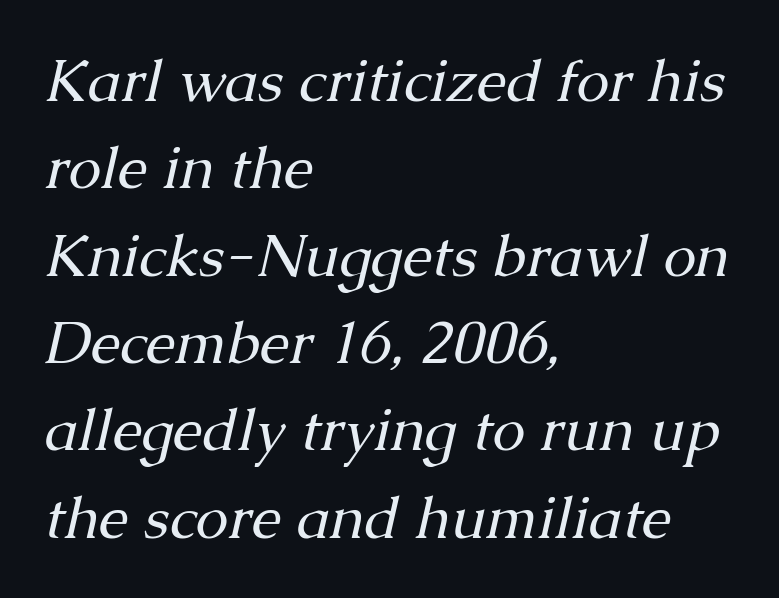
The image shows 59 px regular-weight serif type, italic (leaning right); set left-aligned, normal line spacing (1.48x), normal letter spacing, not underlined; medium stroke contrast and a medium x-height.
